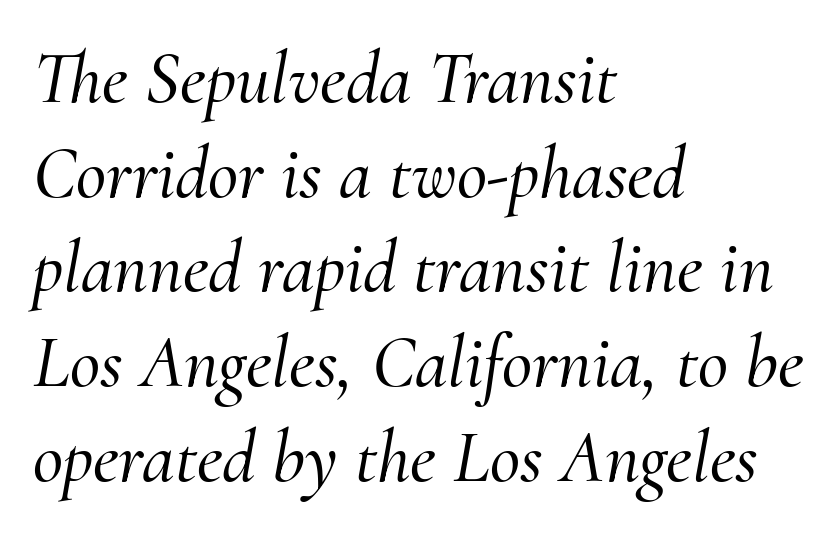
The image shows 74 px serif type, italic (leaning right); set left-aligned, normal line spacing (1.28x), normal letter spacing, not underlined; medium stroke contrast and a small x-height.
